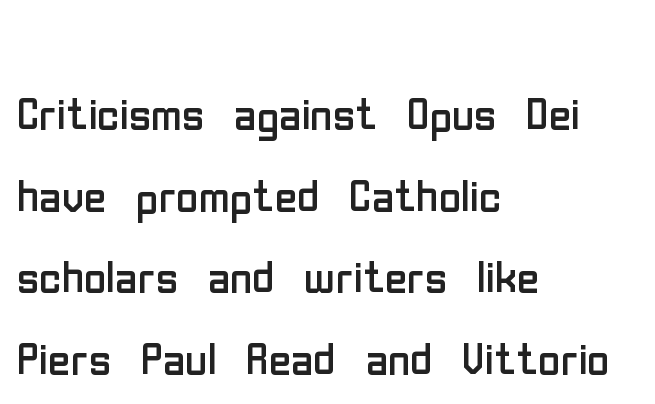
Q: Is the text bold? A: No.
Q: Is the text italic (slanted)? A: No, it is upright.
Q: Is the typeface a serif or a sans-serif typeface? A: Sans-serif.
Q: Is the text underlined? A: No.
Q: How is the paragraph aligned? A: Left-aligned.
Q: Is the spacing between letters normal or unusually wide? A: Normal.
Q: Is the spacing between lines tight, normal or loose? A: Normal.
Q: Width (condensed, normal, or wide)? A: Condensed.
Q: Stroke contrast? A: Low.
Q: x-height? A: Medium.
Q: Monospaced? A: No.
